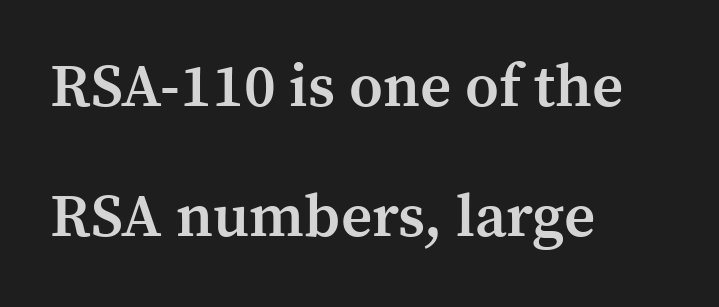
Standard letterfit; no display-style spreading of the glyphs. The face used here is seriffed, in the tradition of book romans. Unlike italic type, these characters show no tilt at all. The face used here is a semibold: visibly heavier than regular, lighter than bold. The words here are not underlined. This block would shrink considerably if given ordinary leading; it's expanded now.
